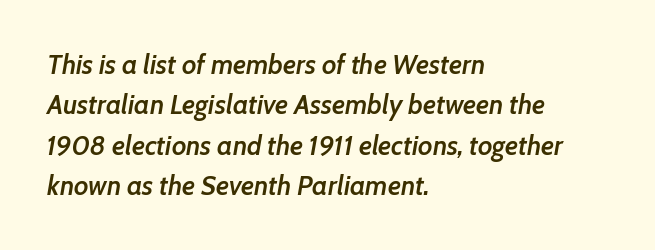
The image shows 27 px text type, italic (leaning right); set left-aligned, normal line spacing (1.5x), normal letter spacing, not underlined.
